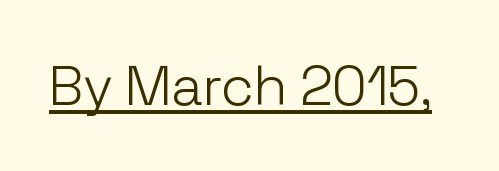
{"serif": "no", "italic": "no", "bold": "no", "weight": "light", "width": "normal", "stroke_contrast": "low", "x_height": "medium", "monospaced": "no", "underline": "yes", "letter_spacing": "normal", "letter_spacing_em": 0.0, "glyph_px": 56}
